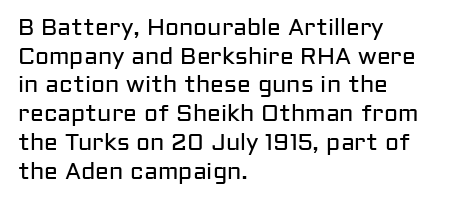
{"italic": "no", "bold": "no", "underline": "no", "align": "left", "line_spacing": "normal", "line_spacing_ratio": 1.25, "letter_spacing": "normal", "letter_spacing_em": 0.0, "glyph_px": 23}
